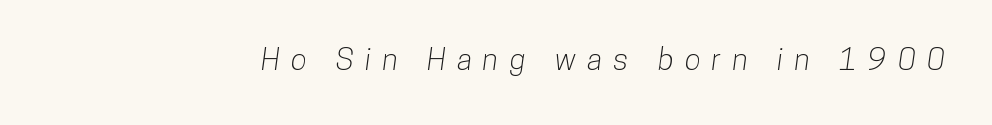
The image shows 30 px condensed sans-serif type; set unusually wide letter spacing (+0.38 em), not underlined; low stroke contrast and a medium x-height.
